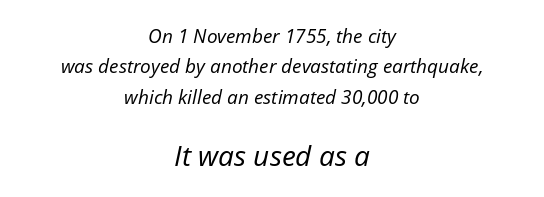
The image shows 28 px regular-weight type, italic (leaning right); set centered, normal line spacing (1.6x), normal letter spacing, not underlined; the second (bottom) block is 1.47x larger; low stroke contrast and a medium x-height.
